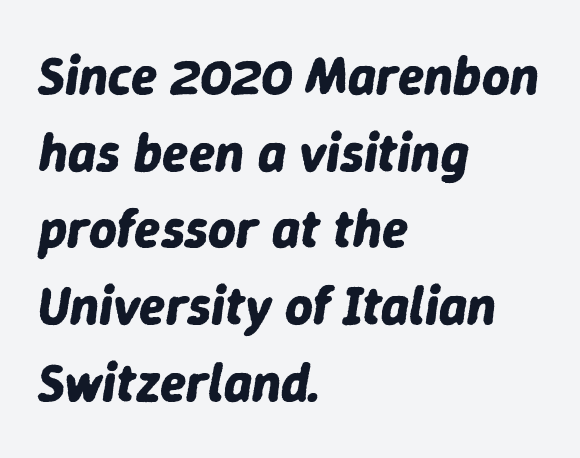
{"italic": "yes", "lean": "right", "slant_degrees": 9, "bold": "yes", "weight": "bold", "width": "normal", "stroke_contrast": "low", "x_height": "medium", "monospaced": "no", "underline": "no", "align": "left", "line_spacing": "normal", "line_spacing_ratio": 1.42, "letter_spacing": "normal", "letter_spacing_em": 0.0, "glyph_px": 54}
